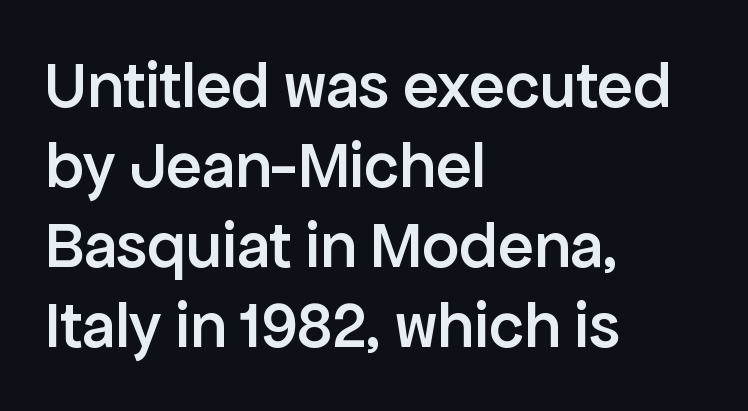
{"serif": "no", "italic": "no", "bold": "semi", "weight": "semibold", "width": "normal", "stroke_contrast": "low", "x_height": "medium", "monospaced": "no", "underline": "no", "align": "left", "line_spacing_ratio": 1.21, "letter_spacing": "normal", "letter_spacing_em": 0.0, "glyph_px": 66}
